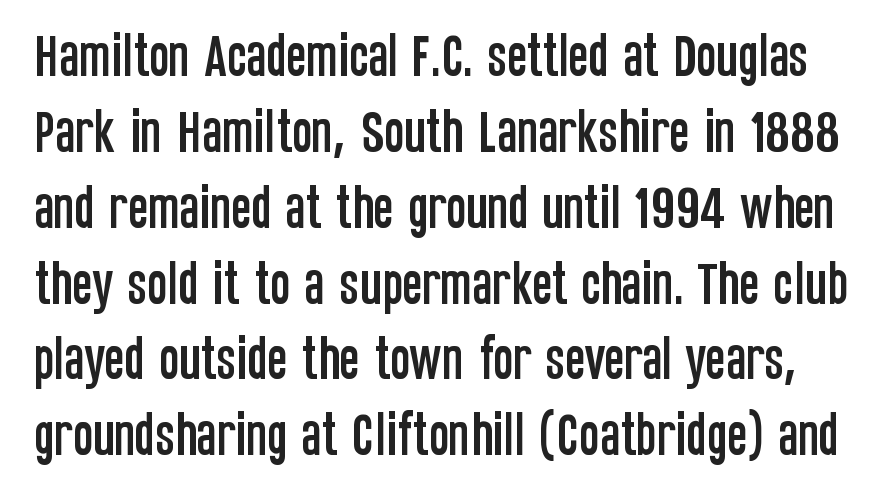
Q: Is the text italic (slanted)? A: No, it is upright.
Q: Is the typeface a serif or a sans-serif typeface? A: Sans-serif.
Q: Is the text underlined? A: No.
Q: Is the spacing between letters normal or unusually wide? A: Normal.
Q: Is the spacing between lines tight, normal or loose? A: Normal.
Q: Width (condensed, normal, or wide)? A: Condensed.
Q: Stroke contrast? A: Low.
Q: x-height? A: Large.
Q: Monospaced? A: No.
